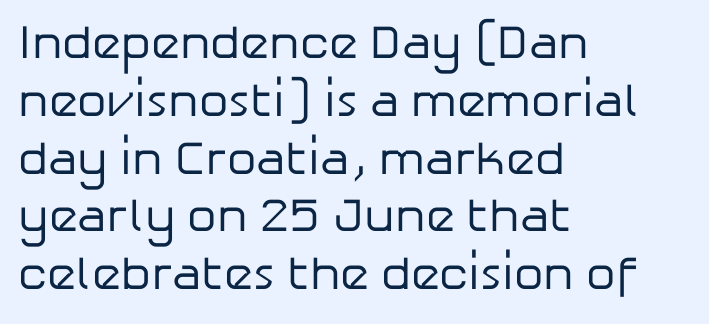
Q: Is the text bold? A: No.
Q: Is the text italic (slanted)? A: No, it is upright.
Q: Is the typeface a serif or a sans-serif typeface? A: Sans-serif.
Q: Is the text underlined? A: No.
Q: How is the paragraph aligned? A: Left-aligned.
Q: Is the spacing between letters normal or unusually wide? A: Normal.
Q: Width (condensed, normal, or wide)? A: Normal.
Q: Stroke contrast? A: Low.
Q: x-height? A: Medium.
Q: Monospaced? A: No.
